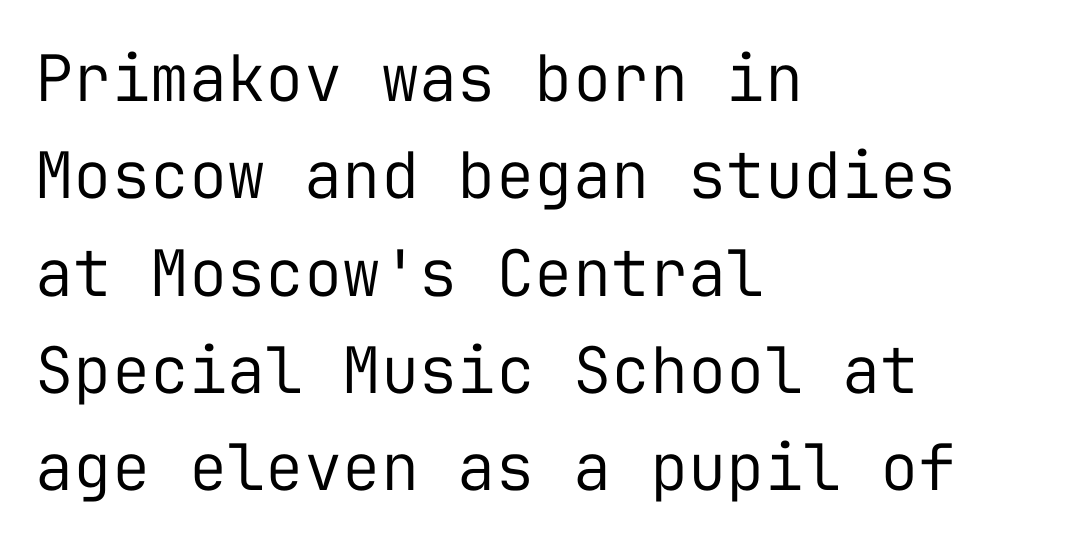
The line texture is even and compact thanks to regular tracking. Note the uniform advance width — an 'i' takes as much space as an 'm'. Posture: straight, roman, zero tilt. Compared with typical paragraphs, the rows here are spaced about the same. Compared with a centered layout, this one pins lines to the left instead.
